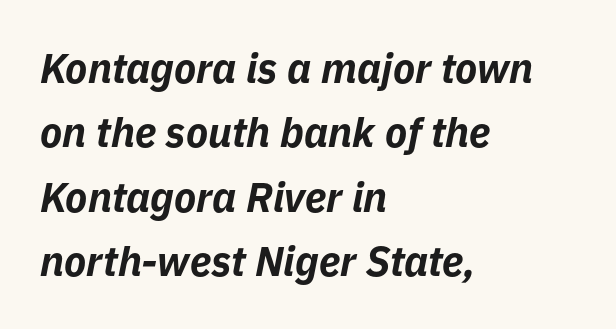
{"italic": "yes", "lean": "right", "slant_degrees": 11, "bold": "yes", "weight": "bold", "width": "normal", "stroke_contrast": "low", "x_height": "medium", "monospaced": "no", "underline": "no", "align": "left", "line_spacing": "normal", "line_spacing_ratio": 1.57, "letter_spacing": "normal", "letter_spacing_em": 0.0, "glyph_px": 41}
